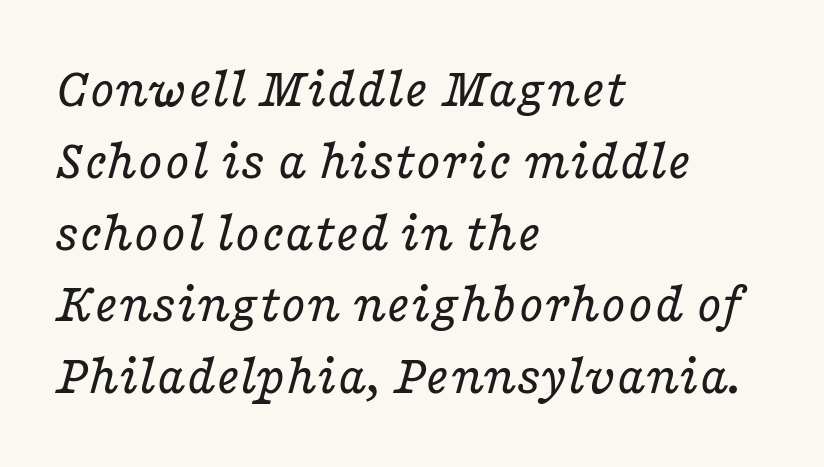
Q: Is the text bold? A: No.
Q: Is the text italic (slanted)? A: Yes, it leans right by about 16 degrees.
Q: Is the typeface a serif or a sans-serif typeface? A: Serif.
Q: Is the text underlined? A: No.
Q: How is the paragraph aligned? A: Left-aligned.
Q: Is the spacing between letters normal or unusually wide? A: Normal.
Q: Is the spacing between lines tight, normal or loose? A: Normal.
Q: Width (condensed, normal, or wide)? A: Wide.
Q: Stroke contrast? A: Low.
Q: x-height? A: Medium.
Q: Monospaced? A: No.
